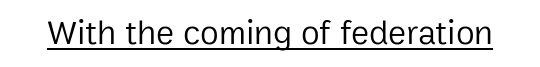
Letterform terminals end flat and unadorned throughout the passage. The rendered words wear a rule along their underside. Is this a fixed-width face? No — the glyphs have proportional, varying widths. The strokes are not fattened; the text isn't bold. Here the glyphs are tracked normally, forming tight word shapes.
